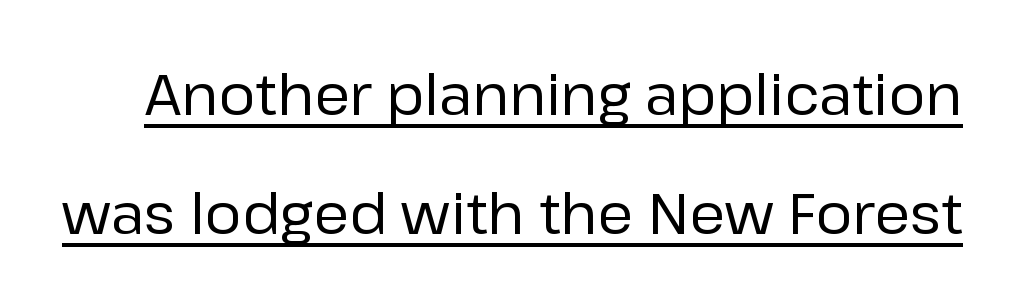
{"serif": "no", "italic": "no", "bold": "no", "weight": "regular", "width": "normal", "stroke_contrast": "low", "x_height": "medium", "monospaced": "no", "underline": "yes", "line_spacing": "loose", "line_spacing_ratio": 2.08, "letter_spacing": "normal", "letter_spacing_em": 0.0, "glyph_px": 57}
